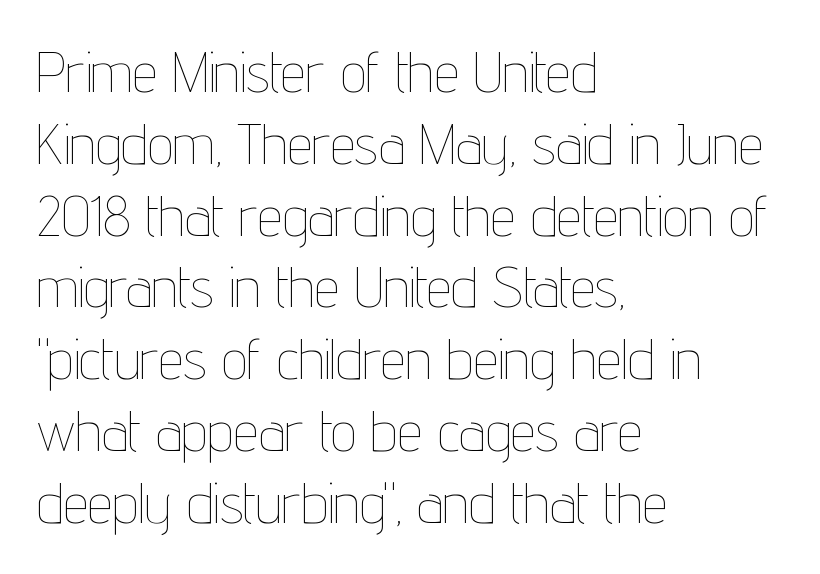
The image shows 57 px thin, condensed type, upright; set left-aligned, normal line spacing (1.26x), normal letter spacing, not underlined; low stroke contrast and a medium x-height.
